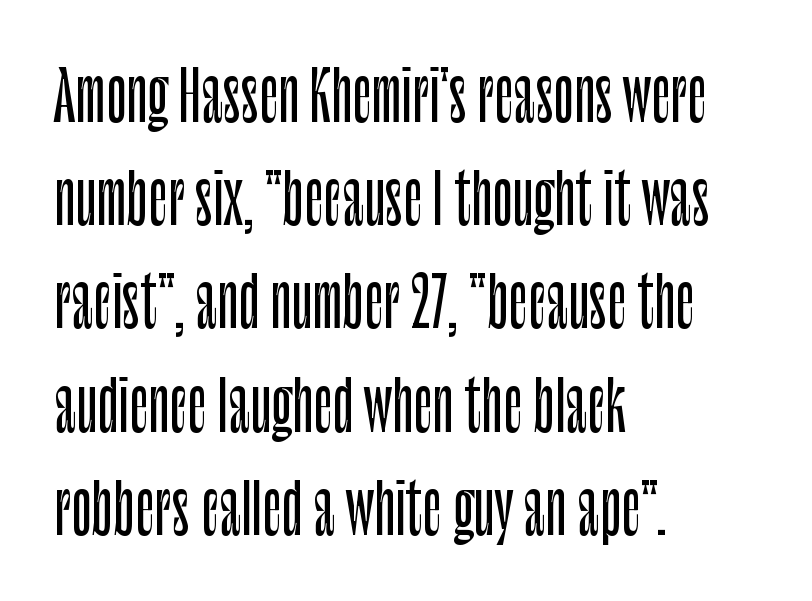
Caption: multi-line text, flush left, ragged right. Beneath every word, the page is bare. Look at the bottom of the vertical strokes: they stop flat, with no serifs. Words appear dense and cohesive because spacing is normal. A typesetter would call this proportional, since set widths differ per character. Quick note: interline space is typical.
